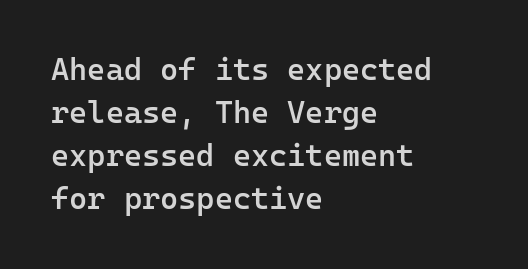
The image shows 31 px semibold sans-serif type, upright, monospaced; set left-aligned, normal line spacing (1.39x), normal letter spacing, not underlined; low stroke contrast and a medium x-height.
